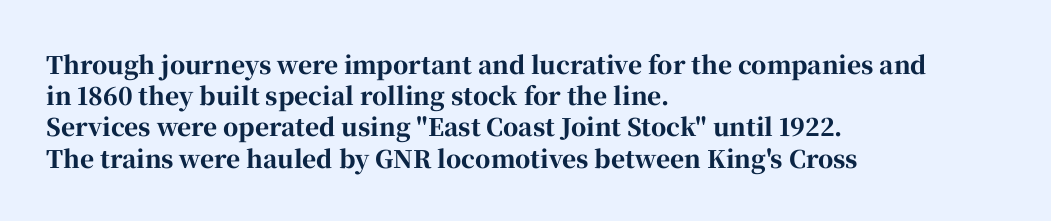
Q: Is the text bold? A: Yes.
Q: Is the text italic (slanted)? A: No, it is upright.
Q: Is the text underlined? A: No.
Q: How is the paragraph aligned? A: Left-aligned.
Q: Is the spacing between letters normal or unusually wide? A: Normal.
Q: Is the spacing between lines tight, normal or loose? A: Normal.
